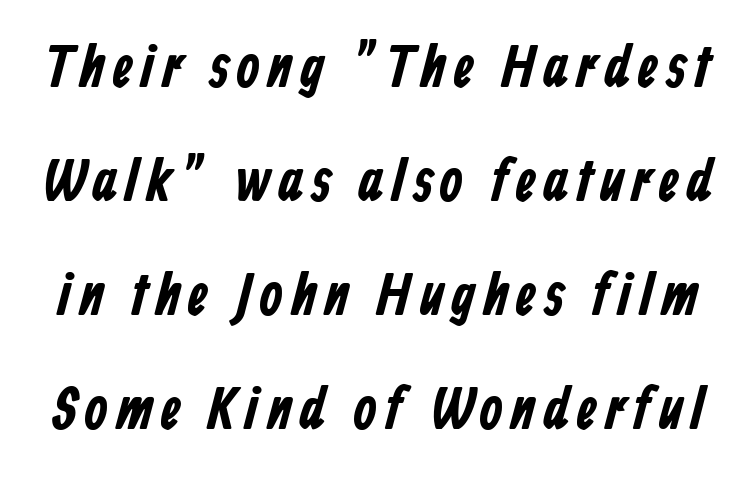
Q: Is the text bold? A: Yes.
Q: Is the typeface a serif or a sans-serif typeface? A: Sans-serif.
Q: Is the text underlined? A: No.
Q: Is the spacing between lines tight, normal or loose? A: Loose.
Q: Width (condensed, normal, or wide)? A: Condensed.
Q: Stroke contrast? A: Low.
Q: x-height? A: Medium.
Q: Monospaced? A: No.
